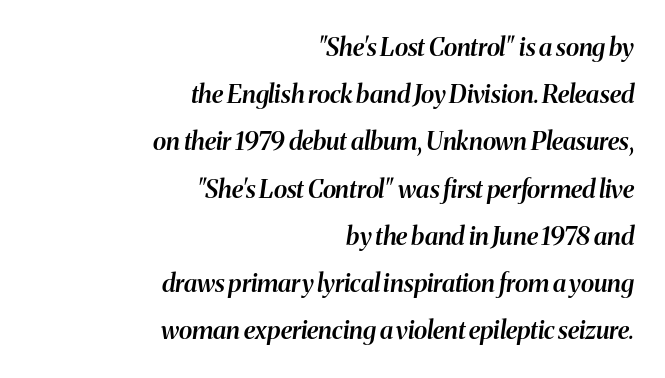
{"italic": "yes", "lean": "right", "slant_degrees": 8, "bold": "semi", "underline": "no", "align": "right", "line_spacing_ratio": 1.89, "letter_spacing": "normal", "letter_spacing_em": 0.0, "glyph_px": 25}
